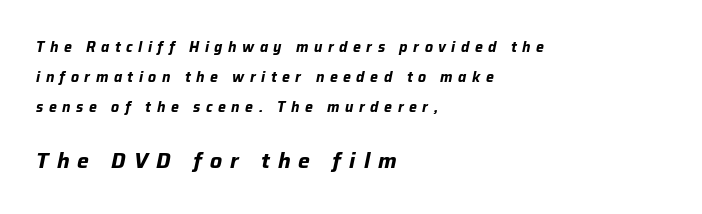
Q: Is the text bold? A: Yes.
Q: Is the text italic (slanted)? A: Yes, it leans right by about 12 degrees.
Q: Is the text underlined? A: No.
Q: How is the paragraph aligned? A: Left-aligned.
Q: Is the spacing between letters normal or unusually wide? A: Unusually wide.
Q: Is the spacing between lines tight, normal or loose? A: Loose.
Q: Which block of text is set in a larger size, the first (top) or the second (bottom)? A: The second (bottom) one.
